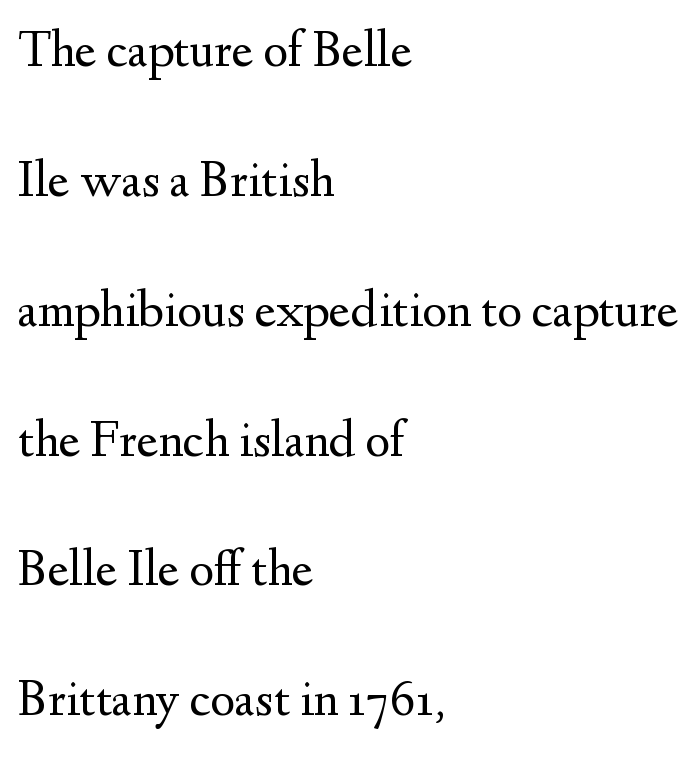
Q: Is the text bold? A: No.
Q: Is the text italic (slanted)? A: No, it is upright.
Q: Is the typeface a serif or a sans-serif typeface? A: Serif.
Q: Is the text underlined? A: No.
Q: How is the paragraph aligned? A: Left-aligned.
Q: Is the spacing between letters normal or unusually wide? A: Normal.
Q: Is the spacing between lines tight, normal or loose? A: Loose.
Q: Width (condensed, normal, or wide)? A: Normal.
Q: Stroke contrast? A: Medium.
Q: x-height? A: Small.
Q: Monospaced? A: No.
